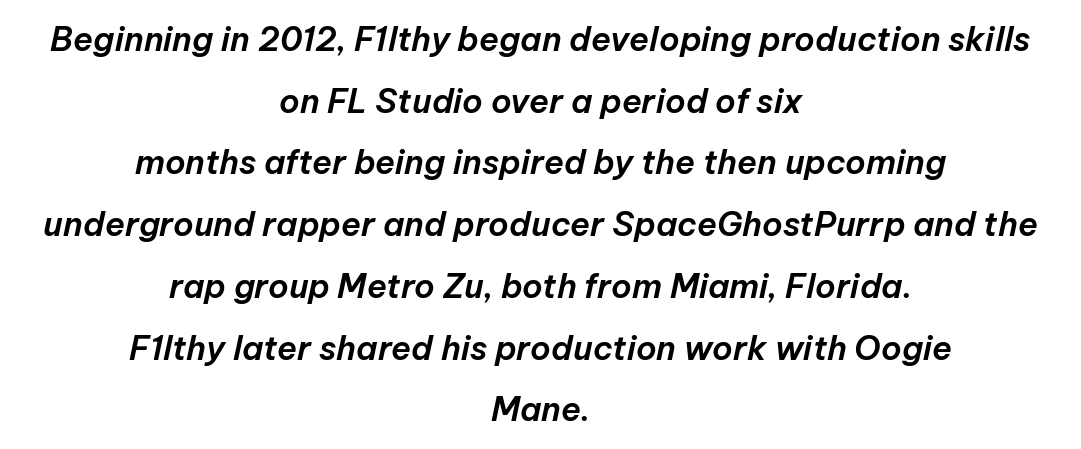
Q: Is the text italic (slanted)? A: Yes, it leans right by about 12 degrees.
Q: Is the text underlined? A: No.
Q: How is the paragraph aligned? A: Centered.
Q: Is the spacing between letters normal or unusually wide? A: Normal.
Q: Width (condensed, normal, or wide)? A: Normal.
Q: Stroke contrast? A: Low.
Q: x-height? A: Medium.
Q: Monospaced? A: No.
